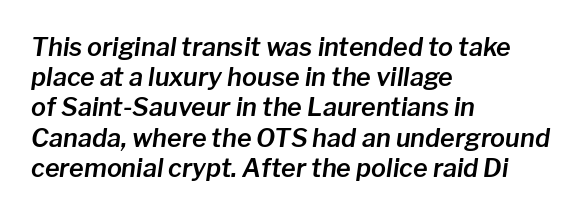
Q: Is the text italic (slanted)? A: Yes, it leans right by about 8 degrees.
Q: Is the text underlined? A: No.
Q: How is the paragraph aligned? A: Left-aligned.
Q: Is the spacing between letters normal or unusually wide? A: Normal.
